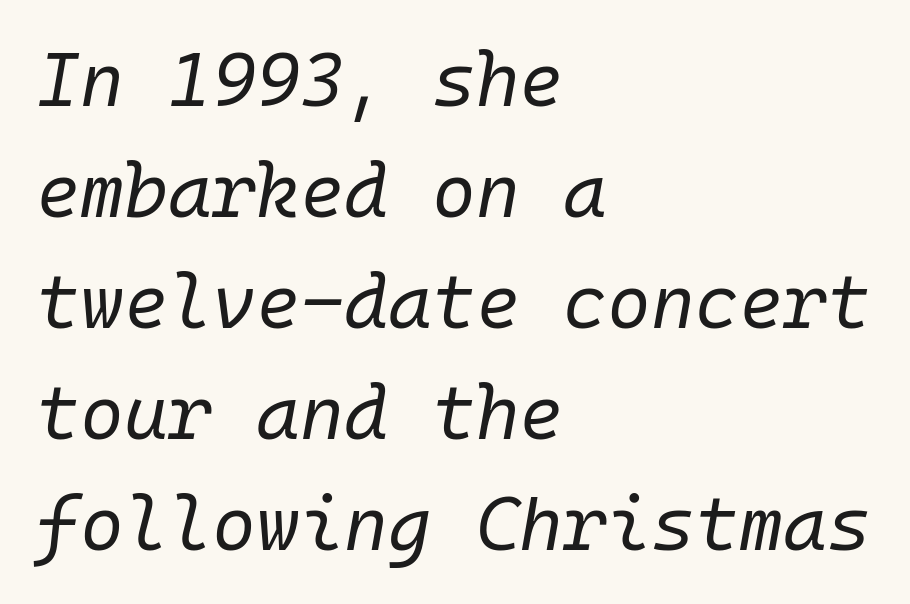
{"italic": "yes", "lean": "right", "slant_degrees": 10, "bold": "no", "weight": "regular", "width": "normal", "stroke_contrast": "low", "x_height": "medium", "monospaced": "yes", "underline": "no", "align": "left", "line_spacing": "normal", "line_spacing_ratio": 1.48, "letter_spacing": "normal", "letter_spacing_em": 0.0, "glyph_px": 75}
